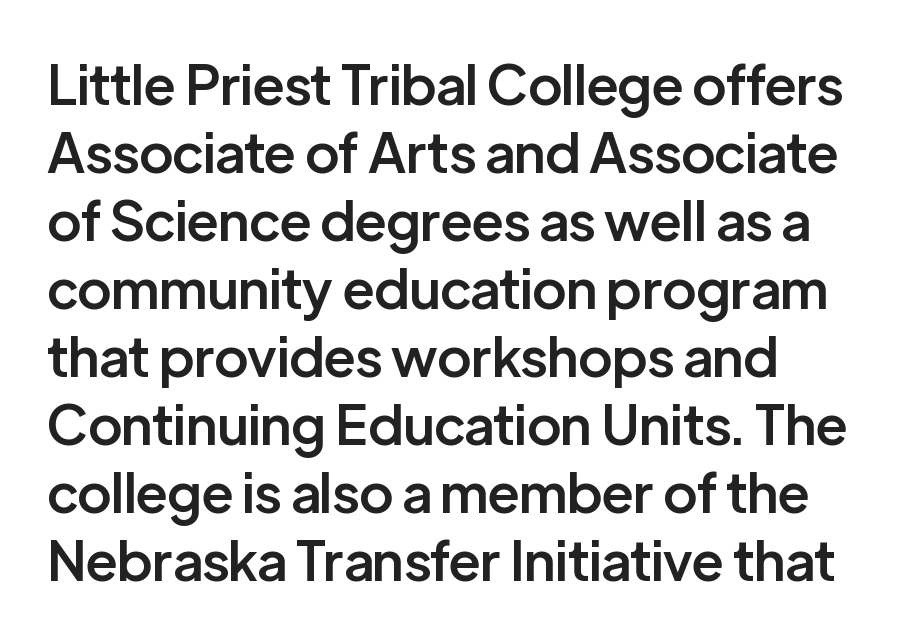
{"serif": "no", "italic": "no", "bold": "semi", "weight": "semibold", "width": "normal", "stroke_contrast": "low", "x_height": "medium", "monospaced": "no", "underline": "no", "align": "left", "line_spacing": "normal", "line_spacing_ratio": 1.26, "letter_spacing": "normal", "letter_spacing_em": 0.0, "glyph_px": 54}
